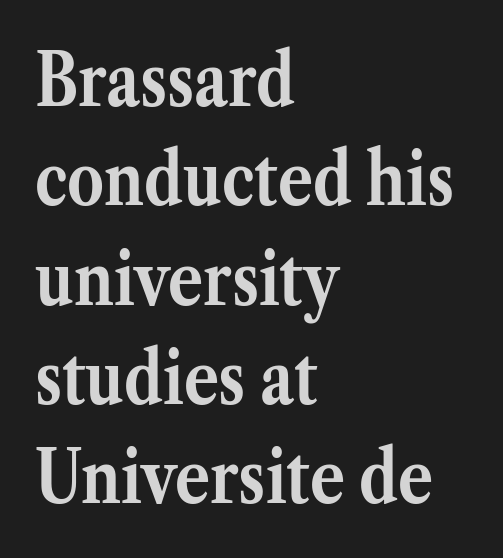
{"serif": "yes", "italic": "no", "bold": "yes", "weight": "semibold", "width": "normal", "stroke_contrast": "medium", "x_height": "medium", "monospaced": "no", "underline": "no", "align": "left", "line_spacing": "normal", "line_spacing_ratio": 1.36, "letter_spacing": "normal", "letter_spacing_em": 0.0, "glyph_px": 73}
